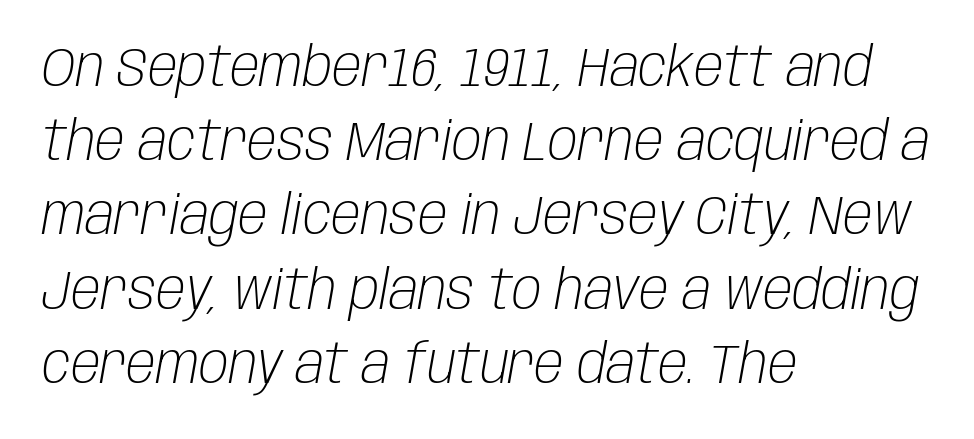
The image shows 55 px light, condensed type, italic (leaning right); set left-aligned, normal line spacing (1.35x), normal letter spacing, not underlined; low stroke contrast and a large x-height.
